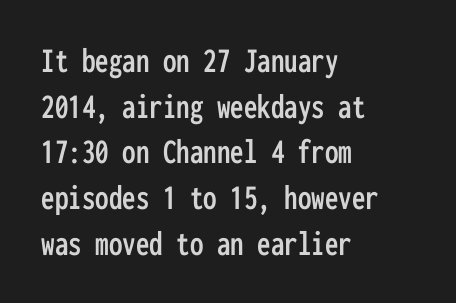
Note: no serifs on the glyphs. Monospaced: the letters line up in strict vertical columns. In terms of posture, this sample is upright. The face used here is rendered with its standard letterfit.
